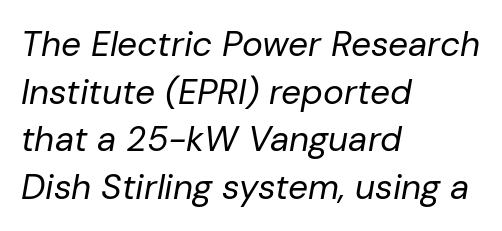
Q: Is the text bold? A: No.
Q: Is the text italic (slanted)? A: Yes, it leans right by about 10 degrees.
Q: Is the text underlined? A: No.
Q: How is the paragraph aligned? A: Left-aligned.
Q: Is the spacing between letters normal or unusually wide? A: Normal.
Q: Is the spacing between lines tight, normal or loose? A: Normal.
Q: Width (condensed, normal, or wide)? A: Normal.
Q: Stroke contrast? A: Low.
Q: x-height? A: Medium.
Q: Monospaced? A: No.
